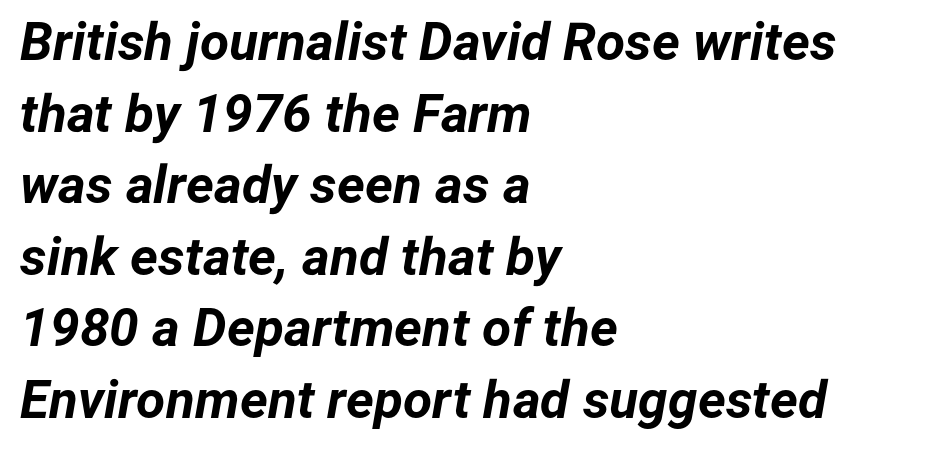
The image shows 53 px bold type, italic (leaning right); set left-aligned, normal line spacing (1.35x), normal letter spacing, not underlined; low stroke contrast and a medium x-height.
